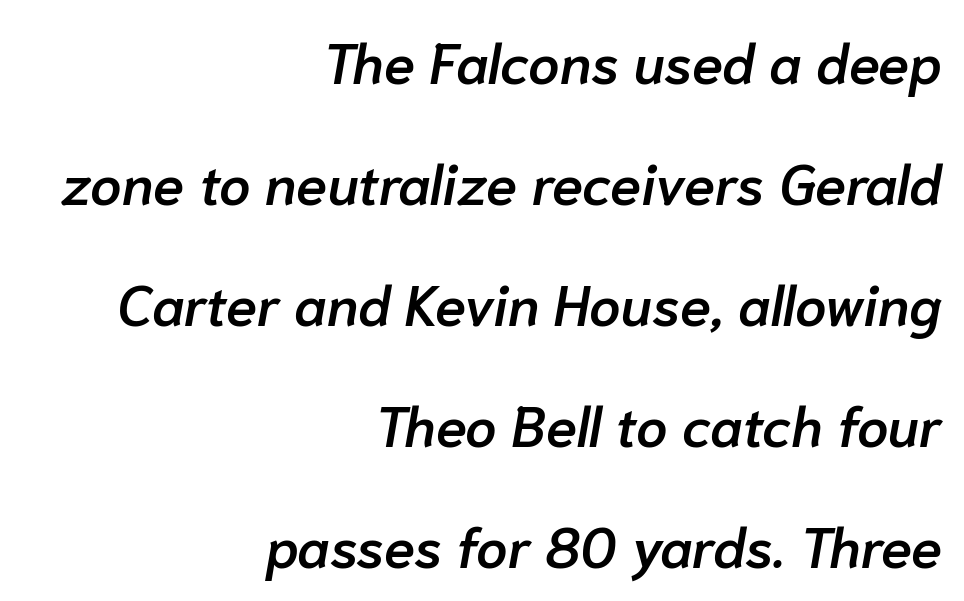
Slightly chunky letters — semibold, I'd say, not full bold. This rendering leaves character spacing at its baseline value. You could fit nearly another row in the gap between these rows. Posture: slanted.
